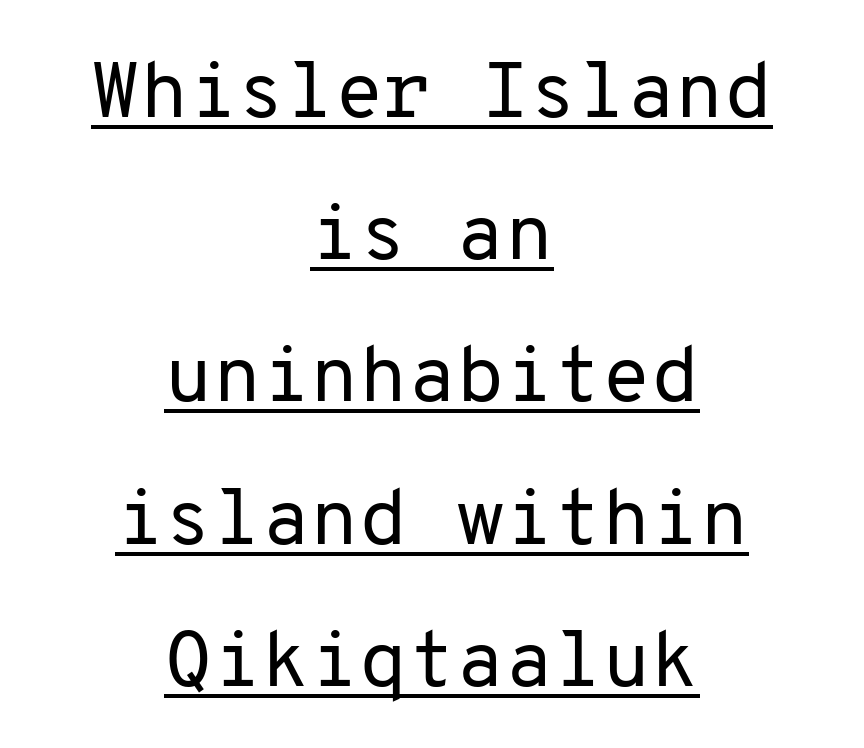
The image shows 79 px regular-weight sans-serif type, upright, monospaced; set centered, line spacing 1.8x, normal letter spacing, underlined; low stroke contrast and a medium x-height.
